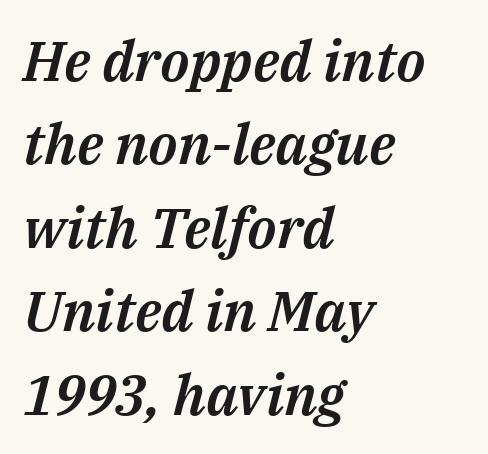
The image shows 56 px text type, italic (leaning right); set left-aligned, normal line spacing (1.49x), normal letter spacing, not underlined; medium stroke contrast and a medium x-height.
